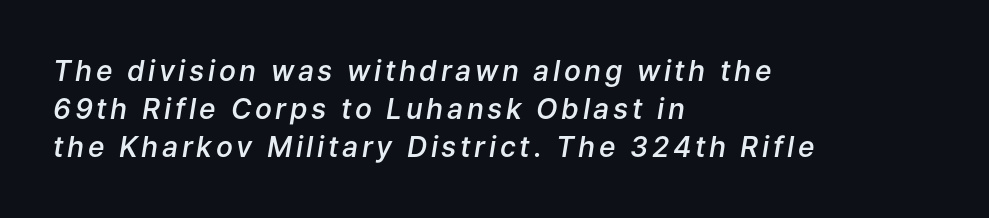
Q: Is the text bold? A: Semi-bold.
Q: Is the text italic (slanted)? A: Yes, it leans right by about 9 degrees.
Q: Is the text underlined? A: No.
Q: How is the paragraph aligned? A: Left-aligned.
Q: Is the spacing between lines tight, normal or loose? A: Normal.
Q: Width (condensed, normal, or wide)? A: Normal.
Q: Stroke contrast? A: Low.
Q: x-height? A: Medium.
Q: Monospaced? A: No.
